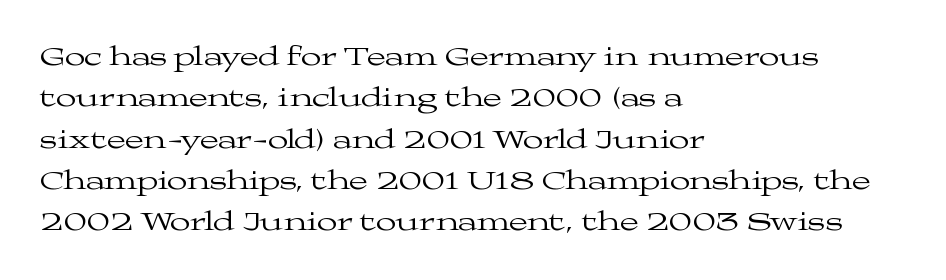
Q: Is the text bold? A: No.
Q: Is the text italic (slanted)? A: No, it is upright.
Q: Is the text underlined? A: No.
Q: How is the paragraph aligned? A: Left-aligned.
Q: Is the spacing between letters normal or unusually wide? A: Normal.
Q: Is the spacing between lines tight, normal or loose? A: Normal.
